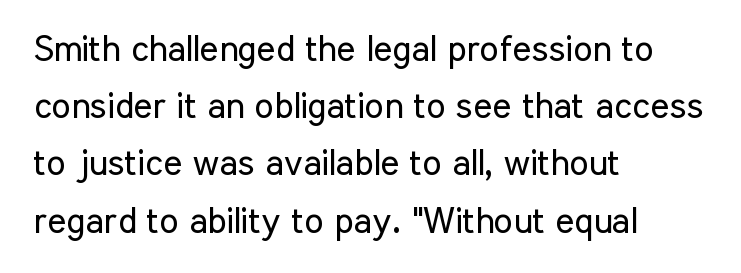
{"serif": "no", "italic": "no", "bold": "no", "weight": "regular", "width": "condensed", "stroke_contrast": "low", "x_height": "medium", "monospaced": "no", "underline": "no", "align": "left", "line_spacing": "normal", "line_spacing_ratio": 1.59, "letter_spacing": "normal", "letter_spacing_em": 0.0, "glyph_px": 36}
